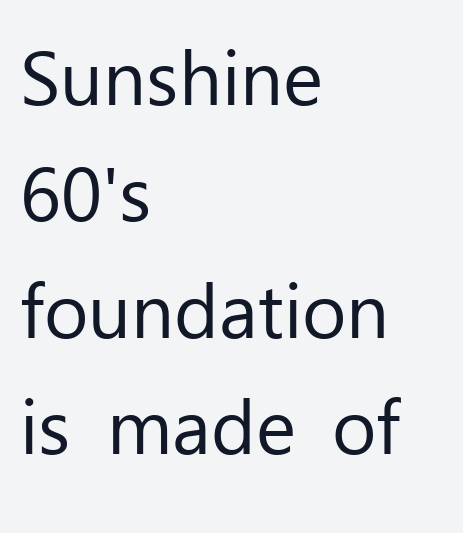
The face used here is proportionally spaced, like ordinary book or web type. The strokes carry an ordinary text weight at most. The zone under the glyphs is completely vacant. Casual observation: everything's shoved over to the left. Italic: no, the glyphs are upright roman. Honestly, the row spacing looks completely unremarkable.
